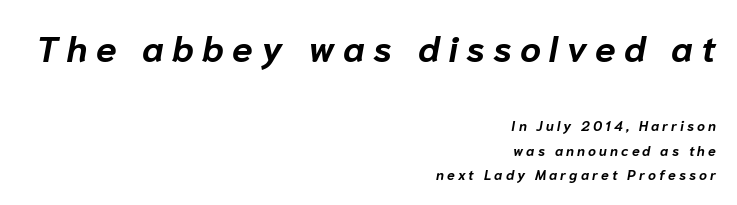
The passage shown is typed in a proportional face where columns would drift. Summary of weight: heavy, a full bold. The whole block is typeset with a tilt. The specimen omits any rule beneath the text block's lines. The letterforms stand isolated, each surrounded by extra space. In CSS terms this would be text-align: right.
